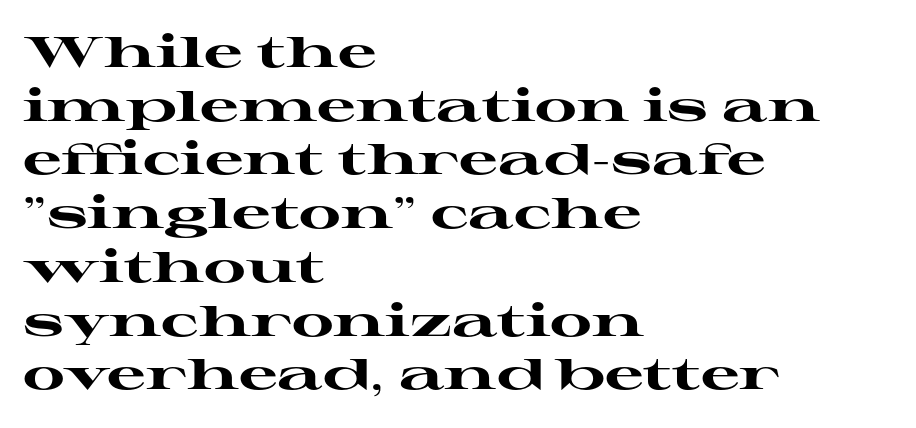
Q: Is the text bold? A: Yes.
Q: Is the text italic (slanted)? A: No, it is upright.
Q: Is the typeface a serif or a sans-serif typeface? A: Serif.
Q: Is the text underlined? A: No.
Q: How is the paragraph aligned? A: Left-aligned.
Q: Is the spacing between letters normal or unusually wide? A: Normal.
Q: Is the spacing between lines tight, normal or loose? A: Normal.
Q: Width (condensed, normal, or wide)? A: Wide.
Q: Stroke contrast? A: High.
Q: x-height? A: Medium.
Q: Monospaced? A: No.
